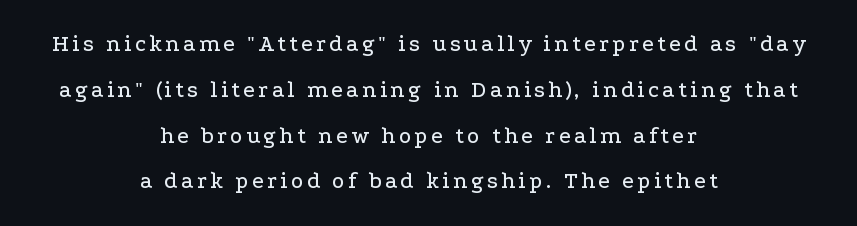
Q: Is the text italic (slanted)? A: No, it is upright.
Q: Is the text underlined? A: No.
Q: How is the paragraph aligned? A: Centered.
Q: Is the spacing between lines tight, normal or loose? A: Loose.
